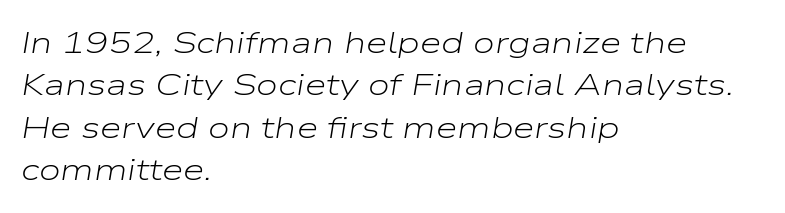
{"italic": "yes", "lean": "right", "slant_degrees": 9, "bold": "no", "weight": "light", "width": "wide", "stroke_contrast": "low", "x_height": "medium", "monospaced": "no", "underline": "no", "align": "left", "line_spacing": "normal", "line_spacing_ratio": 1.37, "letter_spacing": "normal", "letter_spacing_em": 0.0, "glyph_px": 31}
